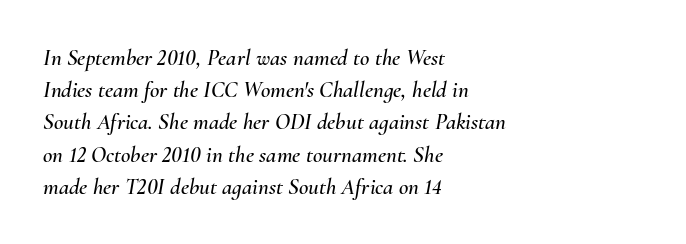
Q: Is the text italic (slanted)? A: Yes, it leans right by about 10 degrees.
Q: Is the text underlined? A: No.
Q: How is the paragraph aligned? A: Left-aligned.
Q: Is the spacing between letters normal or unusually wide? A: Normal.
Q: Is the spacing between lines tight, normal or loose? A: Normal.
